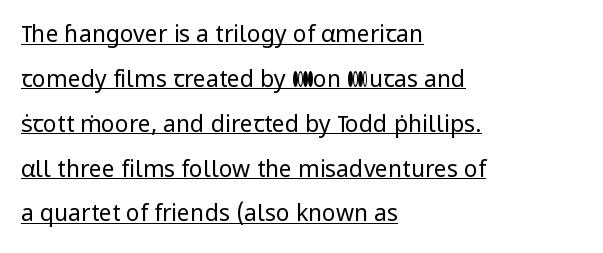
The image shows 23 px text type, upright; set left-aligned, loose line spacing (1.95x), normal letter spacing, underlined.
